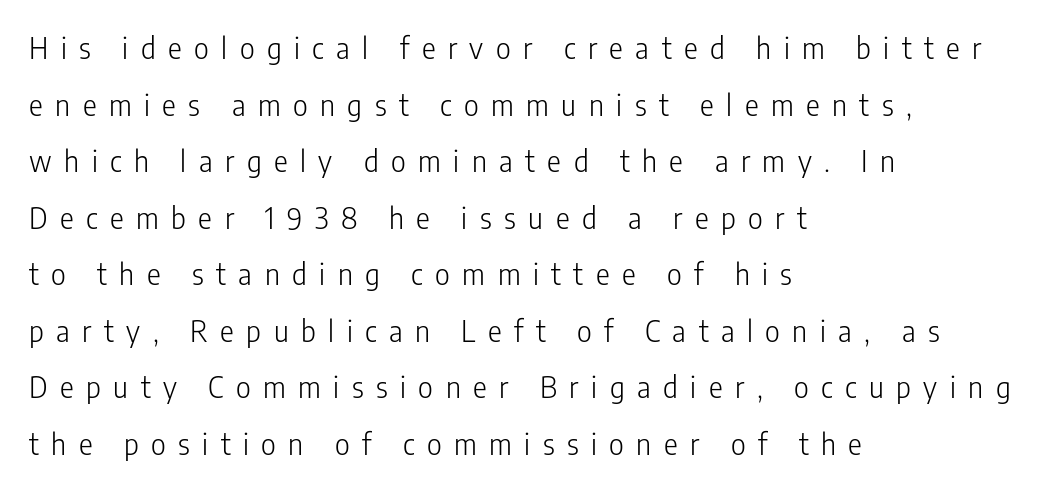
Q: Is the text bold? A: No.
Q: Is the text italic (slanted)? A: No, it is upright.
Q: Is the typeface a serif or a sans-serif typeface? A: Sans-serif.
Q: Is the text underlined? A: No.
Q: How is the paragraph aligned? A: Left-aligned.
Q: Is the spacing between letters normal or unusually wide? A: Unusually wide.
Q: Is the spacing between lines tight, normal or loose? A: Loose.
Q: Width (condensed, normal, or wide)? A: Condensed.
Q: Stroke contrast? A: Low.
Q: x-height? A: Medium.
Q: Monospaced? A: No.
